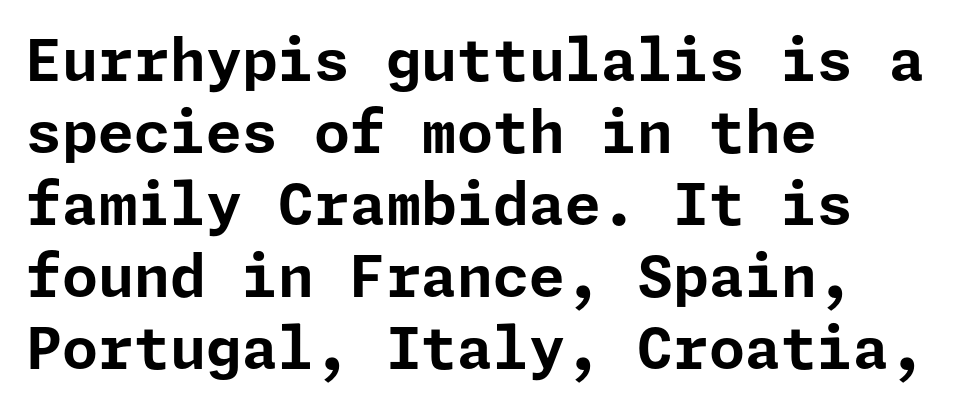
Weight: bold. Layout note: lines flush left. The passage shown is typeset with a sans-serif family. Nobody drew a line under any word here. A roman cut, with each character standing at attention.
